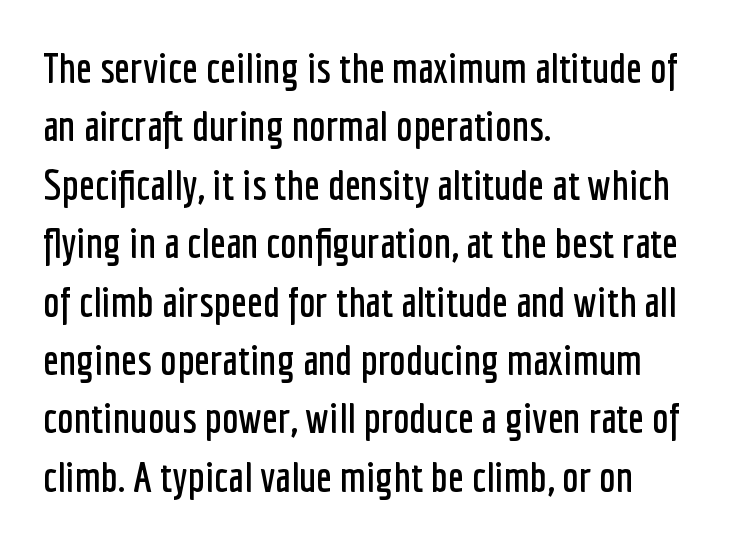
{"serif": "no", "italic": "no", "width": "condensed", "stroke_contrast": "low", "x_height": "medium", "monospaced": "no", "underline": "no", "align": "left", "line_spacing": "normal", "line_spacing_ratio": 1.39, "letter_spacing": "normal", "letter_spacing_em": 0.0, "glyph_px": 42}
